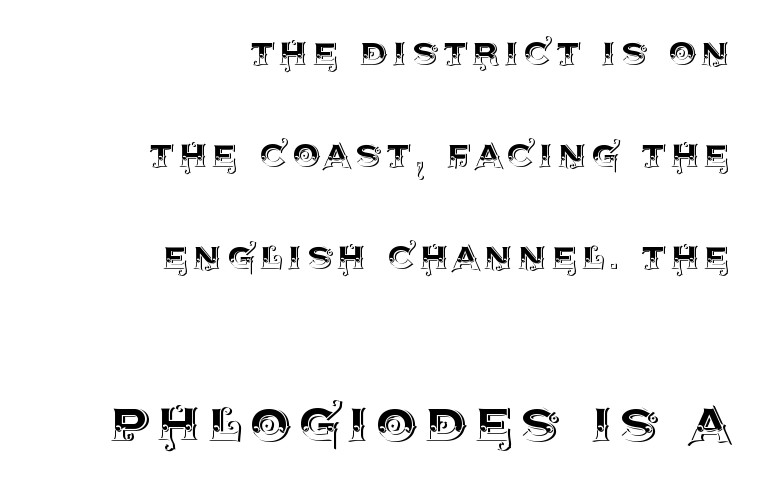
The image shows 66 px text type, upright; set right-aligned, loose line spacing (2.32x), not underlined; the second (bottom) block is 1.5x larger; a large x-height.
